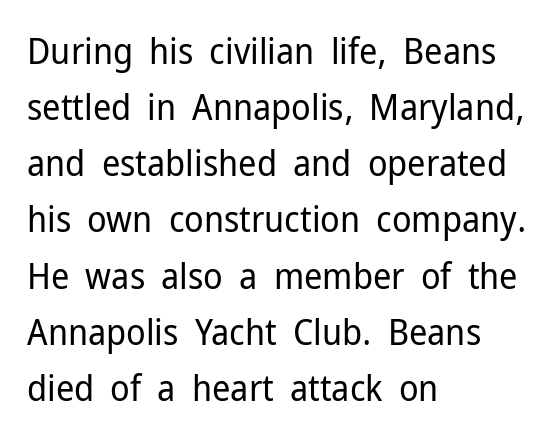
The passage shown is typed in a proportional face where columns would drift. The face used here is a sans, in the tradition of grotesques and geometrics. Each line starts at the same left margin while the right side varies. Ascenders rise straight up at ninety degrees.
